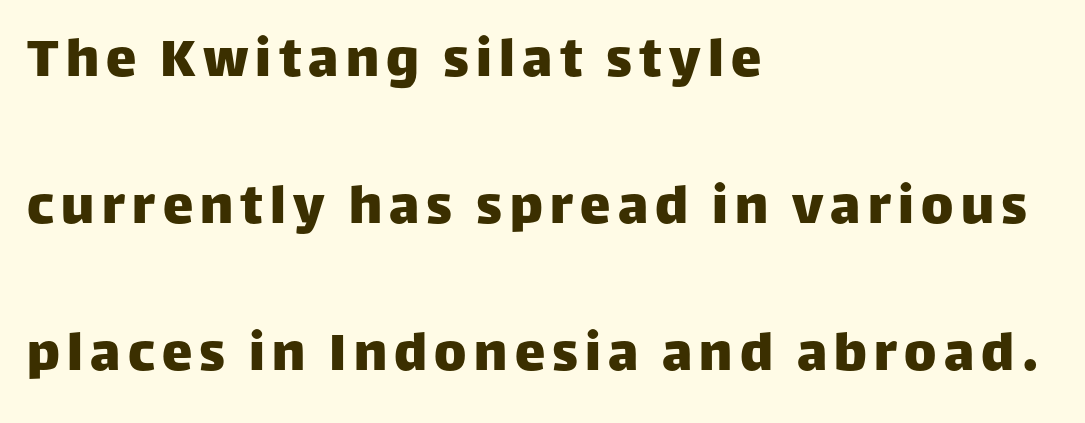
Font category for this specimen: sans-serif. Notice how the passage keeps a crisp vertical edge on the left only. Here the designer chose a conventional face with non-uniform glyph widths. The specimen reads as upright at a glance. Underline: absent.
